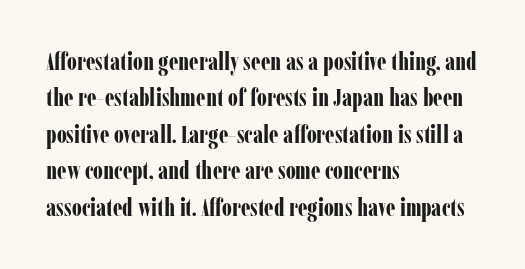
{"italic": "no", "bold": "yes", "underline": "no", "align": "left", "line_spacing": "normal", "line_spacing_ratio": 1.46, "letter_spacing": "normal", "letter_spacing_em": 0.0, "glyph_px": 25}
